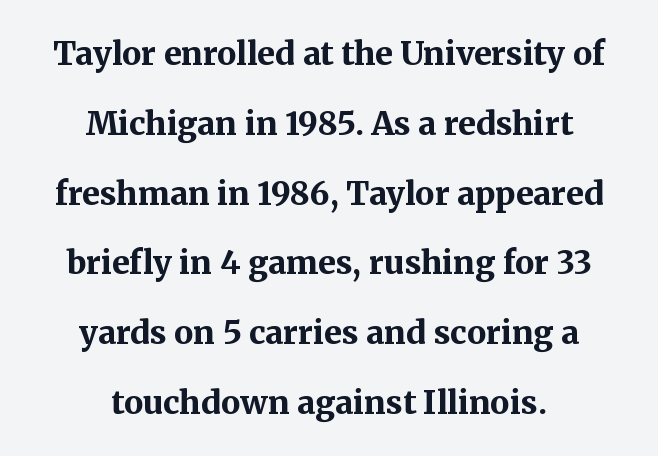
The image shows 32 px bold serif type, upright; set centered, loose line spacing (2.18x), normal letter spacing, not underlined; medium stroke contrast and a medium x-height.
